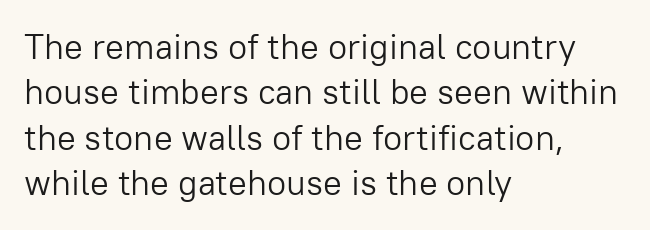
The image shows 35 px light sans-serif type, upright; set left-aligned, normal line spacing (1.3x), normal letter spacing, not underlined; low stroke contrast and a medium x-height.
